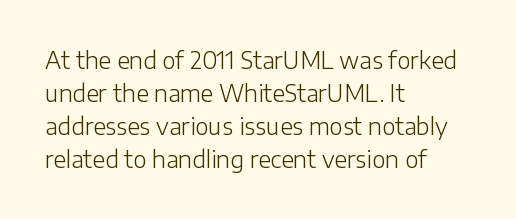
The image shows 23 px text type, upright; set left-aligned, normal line spacing (1.43x), normal letter spacing, not underlined.
